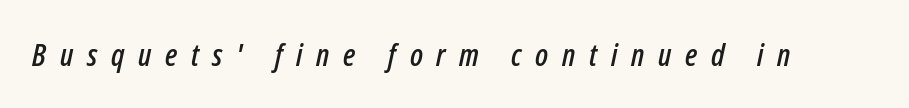
{"italic": "yes", "lean": "right", "slant_degrees": 12, "width": "condensed", "stroke_contrast": "low", "x_height": "medium", "monospaced": "no", "underline": "no", "letter_spacing": "wide", "letter_spacing_em": 0.44, "glyph_px": 31}
